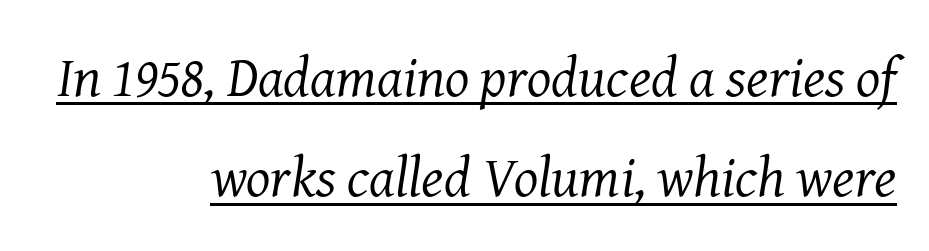
{"serif": "yes", "italic": "yes", "lean": "right", "slant_degrees": 8, "bold": "no", "weight": "regular", "width": "normal", "stroke_contrast": "medium", "x_height": "medium", "monospaced": "no", "underline": "yes", "align": "right", "line_spacing_ratio": 1.76, "letter_spacing": "normal", "letter_spacing_em": 0.0, "glyph_px": 57}
